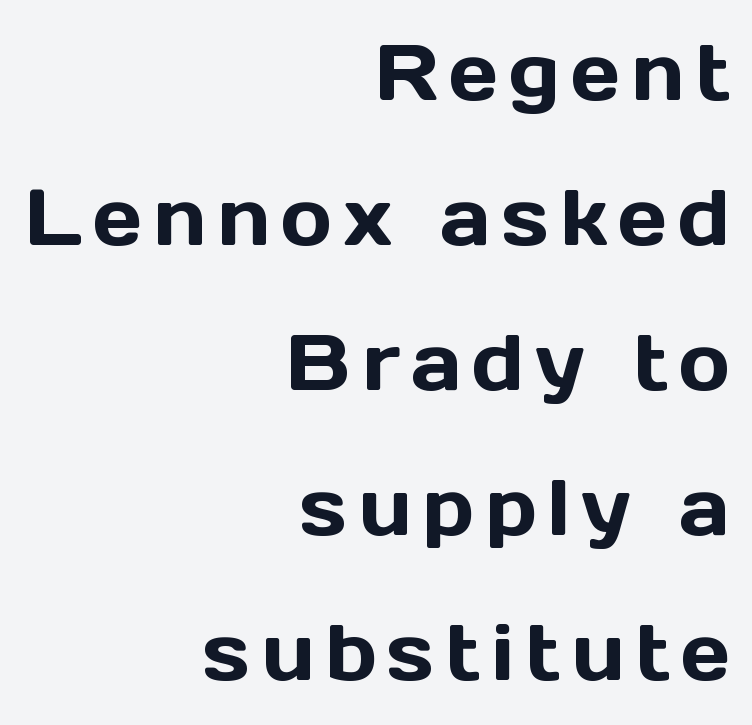
The image shows 78 px sans-serif type, upright; set right-aligned, line spacing 1.86x, not underlined; a medium x-height.
